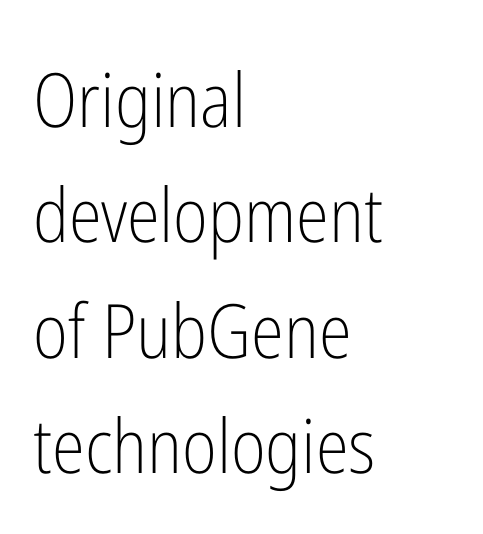
The leading is moderate, giving the passage an even texture. Rendered with straight, roman letterforms. Nothing sits at the stroke ends, so this counts as sans-serif. Observe the ordinary spacing: letters are neighbours, not strangers. This sample has the flowing, uneven cadence of proportional lettering.
